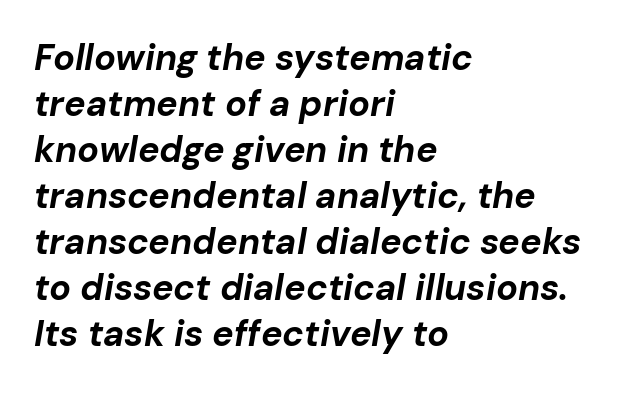
Heavy, bold letterforms. Descenders are the only things crossing below the line. Inter-character spacing is left at the font's built-in metrics. Rows of type keep a routine distance in the vertical direction. You could not count columns in this text — the font is proportionally spaced.
